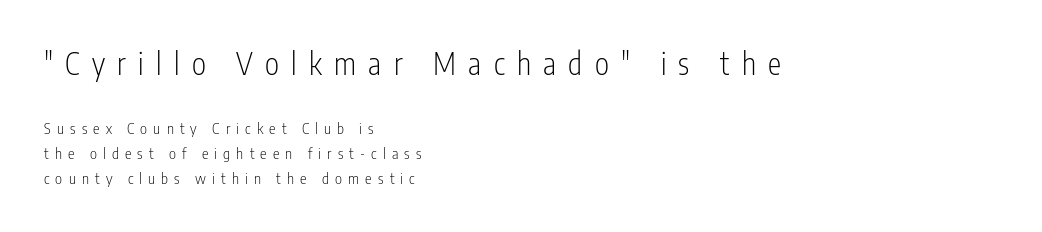
The image shows 30 px light, condensed sans-serif type, upright; set left-aligned, normal line spacing (1.66x), unusually wide letter spacing (+0.41 em), not underlined; the first (top) block is 2.0x larger; low stroke contrast and a medium x-height.
